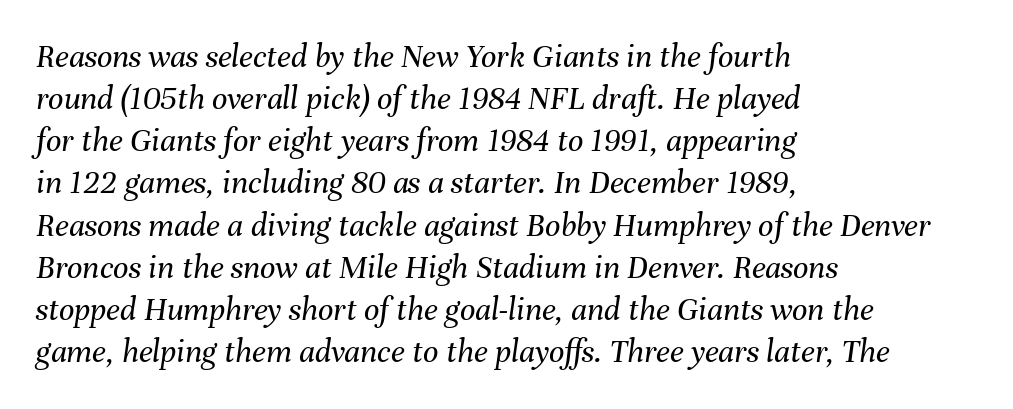
Each word holds together tightly as a unit, with standard inter-letter gaps. Summary of weight: not heavy and not bold. Check under the words: just untouched page. All the whitespace from short lines collects on the right. Tall strokes in this sample are angled rather than plumb. Varying glyph widths throughout — classic text-font behaviour.
